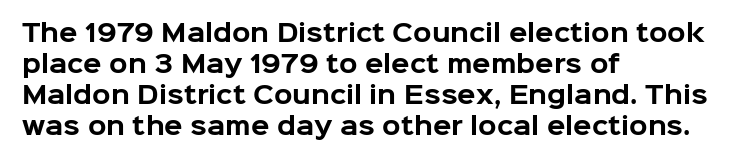
The image shows 24 px bold type, upright; set left-aligned, normal line spacing (1.29x), normal letter spacing, not underlined.
